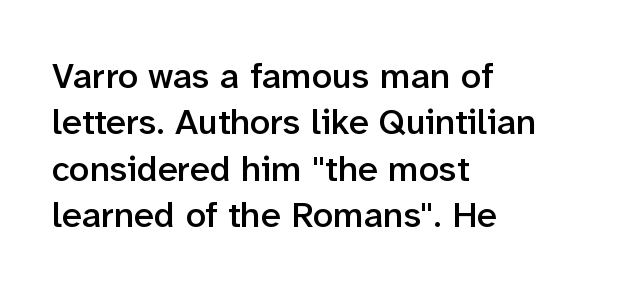
{"serif": "no", "italic": "no", "bold": "semi", "weight": "semibold", "width": "normal", "stroke_contrast": "low", "x_height": "medium", "monospaced": "no", "underline": "no", "align": "left", "line_spacing": "normal", "line_spacing_ratio": 1.29, "letter_spacing": "normal", "letter_spacing_em": 0.0, "glyph_px": 36}
